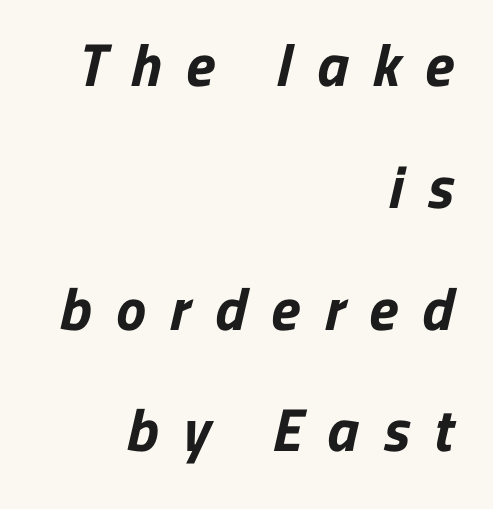
These lines are rendered in a variable-pitch font. Leading: increased. The paragraph has a hard right edge and a soft left edge. Is this a sans? Yes — the strokes have no serifs.
